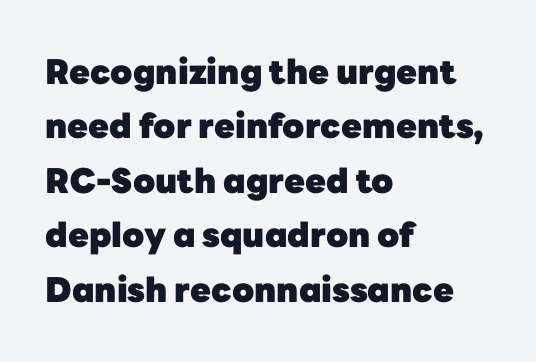
The image shows 34 px heavy sans-serif type, upright; set left-aligned, normal line spacing (1.6x), normal letter spacing, not underlined; low stroke contrast and a medium x-height.
